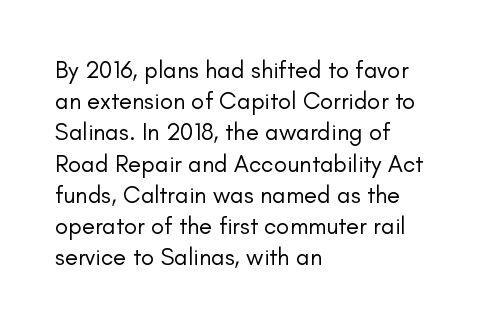
The image shows 24 px text type, upright; set left-aligned, normal line spacing (1.3x), normal letter spacing, not underlined.
